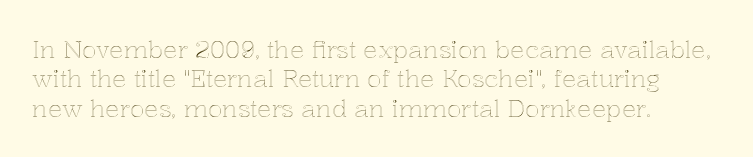
The lettering stays uniformly vertical, giving the passage a roman look. The letterforms sit shoulder to shoulder at normal distance. The setting favours the left margin, as ordinary paragraphs usually do. Decoration check: the copy has no underline.
